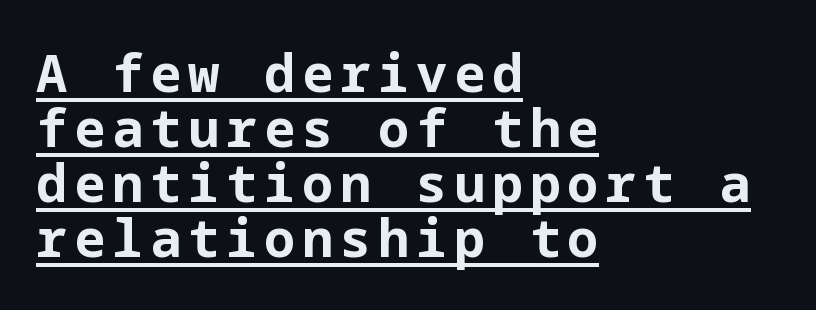
Chunky letters — that's bold for sure. The space between consecutive lines is stingy. The font family rendered here belongs to the sans-serif group. This is the regular roman posture of the typeface. The specimen includes a rule beneath the text block's lines. These lines stack with their left ends in a neat column.
